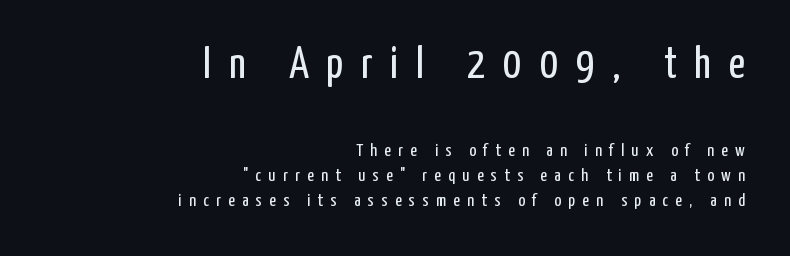
Q: Is the text bold? A: No.
Q: Is the text italic (slanted)? A: No, it is upright.
Q: Is the typeface a serif or a sans-serif typeface? A: Sans-serif.
Q: Is the text underlined? A: No.
Q: How is the paragraph aligned? A: Right-aligned.
Q: Is the spacing between letters normal or unusually wide? A: Unusually wide.
Q: Is the spacing between lines tight, normal or loose? A: Normal.
Q: Which block of text is set in a larger size, the first (top) or the second (bottom)? A: The first (top) one.
Q: Width (condensed, normal, or wide)? A: Condensed.
Q: Stroke contrast? A: Low.
Q: x-height? A: Medium.
Q: Monospaced? A: No.
